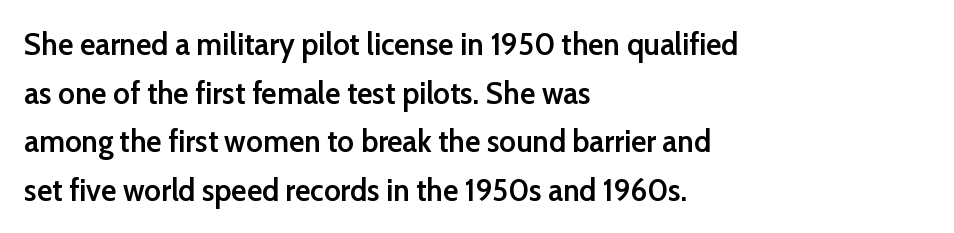
Q: Is the text bold? A: Semi-bold.
Q: Is the text italic (slanted)? A: No, it is upright.
Q: Is the typeface a serif or a sans-serif typeface? A: Sans-serif.
Q: Is the text underlined? A: No.
Q: How is the paragraph aligned? A: Left-aligned.
Q: Is the spacing between letters normal or unusually wide? A: Normal.
Q: Is the spacing between lines tight, normal or loose? A: Normal.
Q: Width (condensed, normal, or wide)? A: Normal.
Q: Stroke contrast? A: Low.
Q: x-height? A: Medium.
Q: Monospaced? A: No.
